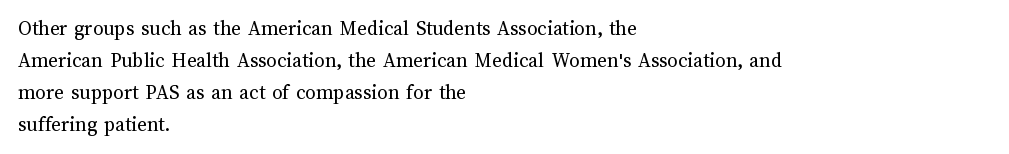
The image shows 21 px text type, upright; set left-aligned, normal line spacing (1.52x), normal letter spacing, not underlined.
